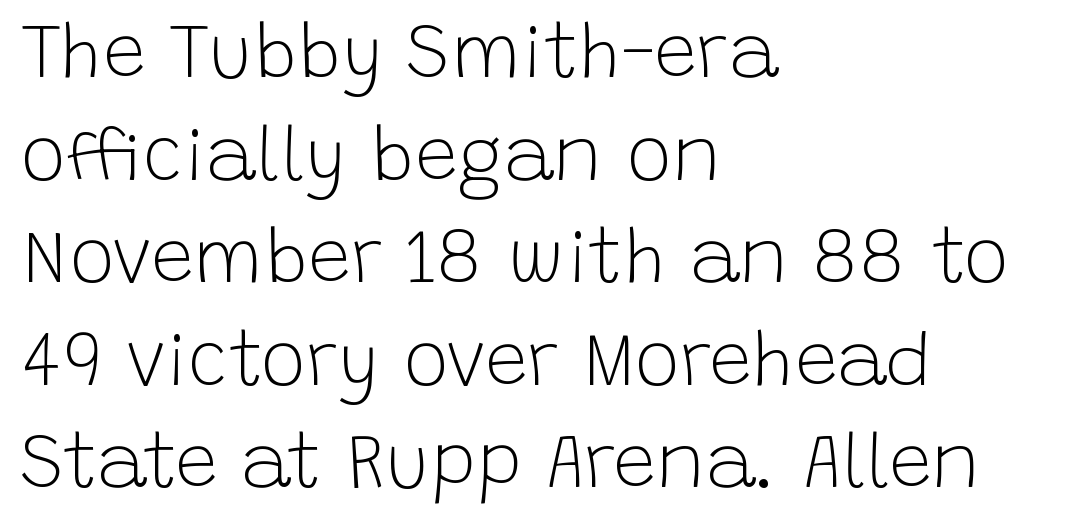
The image shows 76 px light sans-serif type, upright; set left-aligned, normal line spacing (1.35x), normal letter spacing, not underlined; low stroke contrast and a large x-height.
